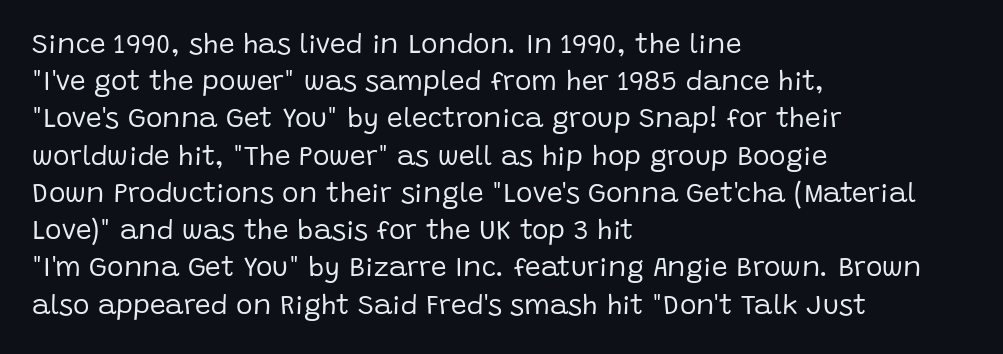
Q: Is the text bold? A: No.
Q: Is the text italic (slanted)? A: No, it is upright.
Q: Is the typeface a serif or a sans-serif typeface? A: Sans-serif.
Q: Is the text underlined? A: No.
Q: How is the paragraph aligned? A: Left-aligned.
Q: Is the spacing between letters normal or unusually wide? A: Normal.
Q: Is the spacing between lines tight, normal or loose? A: Normal.
Q: Width (condensed, normal, or wide)? A: Normal.
Q: Stroke contrast? A: Low.
Q: x-height? A: Large.
Q: Monospaced? A: No.
